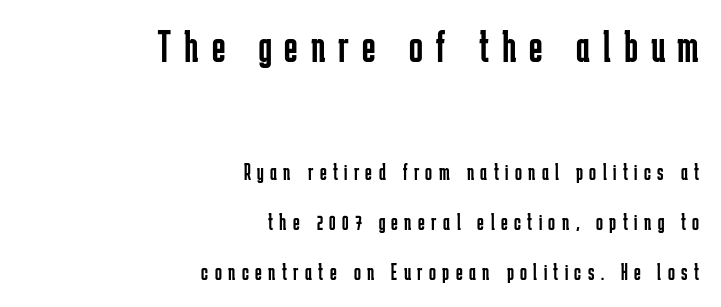
Q: Is the text bold? A: No.
Q: Is the text italic (slanted)? A: No, it is upright.
Q: Is the typeface a serif or a sans-serif typeface? A: Sans-serif.
Q: Is the text underlined? A: No.
Q: How is the paragraph aligned? A: Right-aligned.
Q: Is the spacing between letters normal or unusually wide? A: Unusually wide.
Q: Is the spacing between lines tight, normal or loose? A: Loose.
Q: Which block of text is set in a larger size, the first (top) or the second (bottom)? A: The first (top) one.
Q: Width (condensed, normal, or wide)? A: Condensed.
Q: Stroke contrast? A: Low.
Q: x-height? A: Medium.
Q: Monospaced? A: No.
